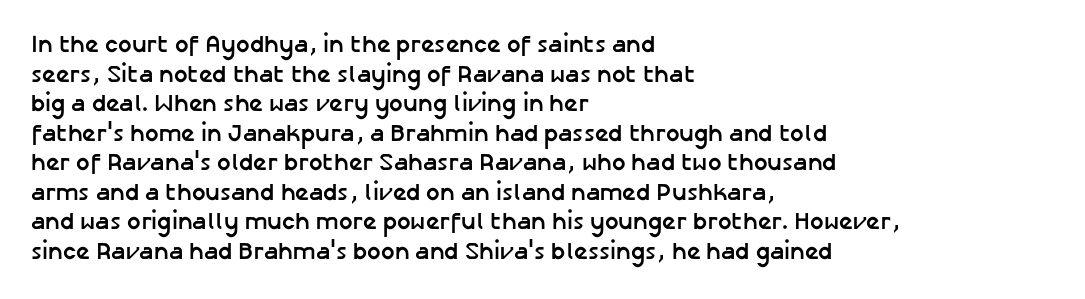
Nobody drew a line under any word here. The lettering stays uniformly vertical, giving the passage a roman look. Each word holds together tightly as a unit, with standard inter-letter gaps. A student would call this left alignment; a typographer would say flush left, rag right. Typographic density is high because the face is bold.
